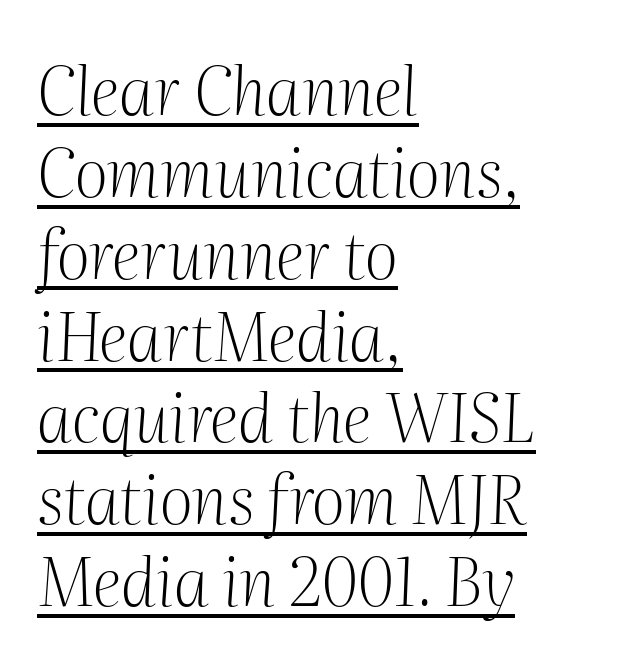
Each line of the rendering has a horizontal stroke beneath the glyphs. There's an unmistakable incline to the writing here. Weight: regular or lighter. The letters sit at their default tracking, neither squeezed nor spread. Old-style or modern, the face here clearly has serifs. This sample has the flowing, uneven cadence of proportional lettering.
